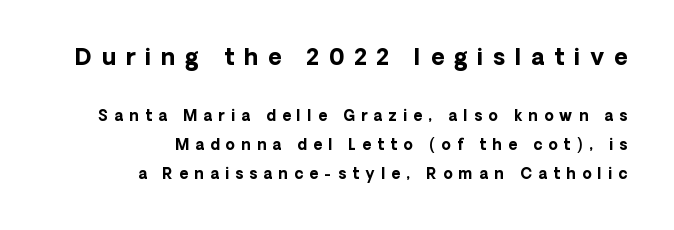
Q: Is the text bold? A: Yes.
Q: Is the text italic (slanted)? A: No, it is upright.
Q: Is the text underlined? A: No.
Q: How is the paragraph aligned? A: Right-aligned.
Q: Is the spacing between letters normal or unusually wide? A: Unusually wide.
Q: Is the spacing between lines tight, normal or loose? A: Loose.
Q: Which block of text is set in a larger size, the first (top) or the second (bottom)? A: The first (top) one.
